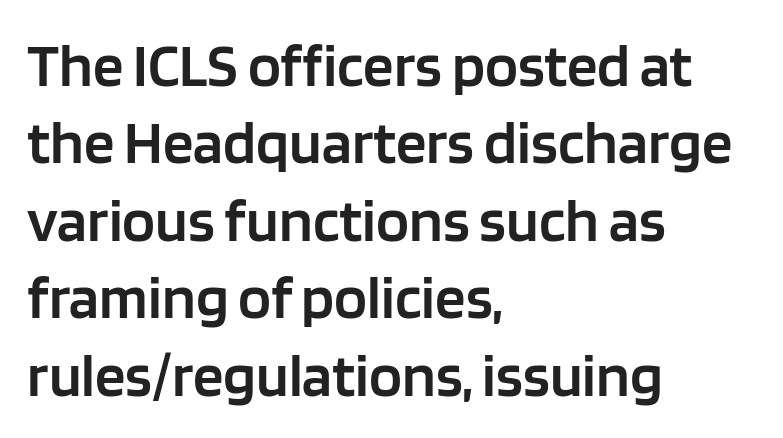
Q: Is the text bold? A: Semi-bold.
Q: Is the text italic (slanted)? A: No, it is upright.
Q: Is the typeface a serif or a sans-serif typeface? A: Sans-serif.
Q: Is the text underlined? A: No.
Q: How is the paragraph aligned? A: Left-aligned.
Q: Is the spacing between letters normal or unusually wide? A: Normal.
Q: Is the spacing between lines tight, normal or loose? A: Normal.
Q: Width (condensed, normal, or wide)? A: Normal.
Q: Stroke contrast? A: Low.
Q: x-height? A: Large.
Q: Monospaced? A: No.
